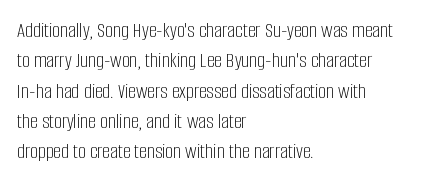
{"italic": "no", "bold": "no", "underline": "no", "align": "left", "line_spacing": "normal", "line_spacing_ratio": 1.38, "letter_spacing": "normal", "letter_spacing_em": 0.0, "glyph_px": 22}
